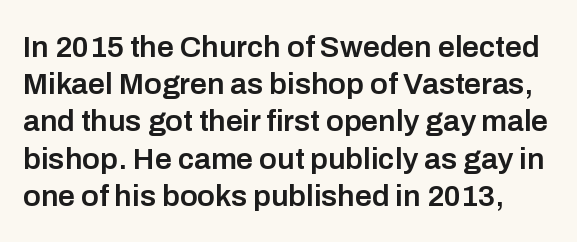
Q: Is the text bold? A: Semi-bold.
Q: Is the text italic (slanted)? A: No, it is upright.
Q: Is the typeface a serif or a sans-serif typeface? A: Sans-serif.
Q: Is the text underlined? A: No.
Q: Is the spacing between letters normal or unusually wide? A: Normal.
Q: Width (condensed, normal, or wide)? A: Normal.
Q: Stroke contrast? A: Low.
Q: x-height? A: Medium.
Q: Monospaced? A: No.
